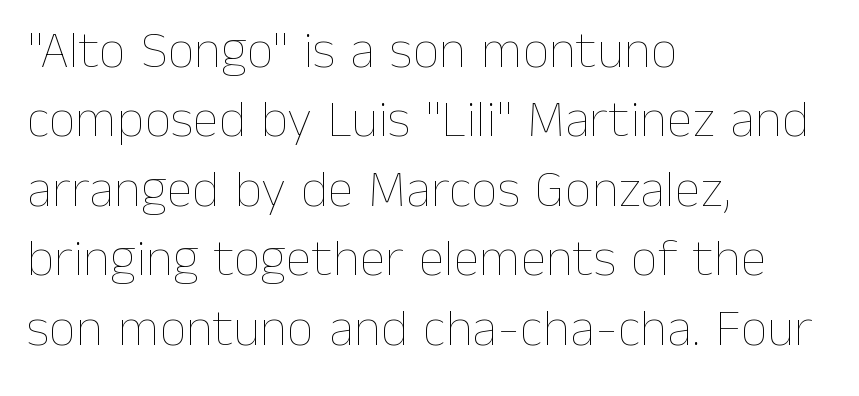
The image shows 53 px thin type, upright; set left-aligned, normal line spacing (1.31x), normal letter spacing, not underlined; low stroke contrast and a medium x-height.
